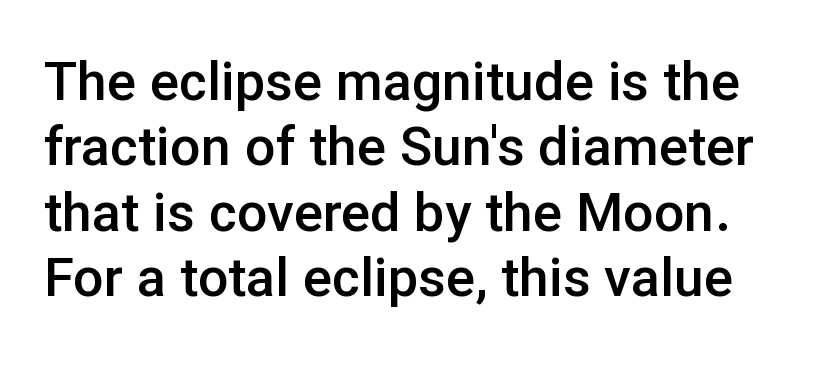
Q: Is the text bold? A: Semi-bold.
Q: Is the text italic (slanted)? A: No, it is upright.
Q: Is the typeface a serif or a sans-serif typeface? A: Sans-serif.
Q: Is the text underlined? A: No.
Q: Is the spacing between letters normal or unusually wide? A: Normal.
Q: Width (condensed, normal, or wide)? A: Normal.
Q: Stroke contrast? A: Low.
Q: x-height? A: Medium.
Q: Monospaced? A: No.
